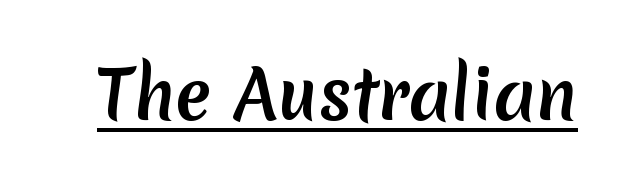
I'd describe the lettering as bold — thick and assertive. You could not count columns in this text — the font is proportionally spaced. In terms of letterform style, serifs are entirely absent. Glance below the letters and you will spot a drawn line. Default kerning and tracking; the words read as compact shapes.
